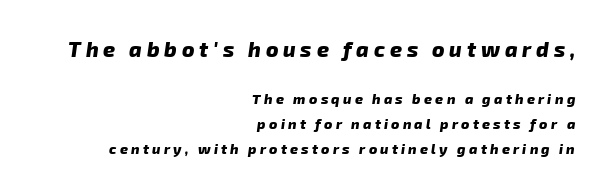
Block one is the big one; block two sits smaller underneath. You could only call the tracking loose — the letters float apart. Typeset ragged left — the right edge is the straight one. The passage shown is emphatically bold.
